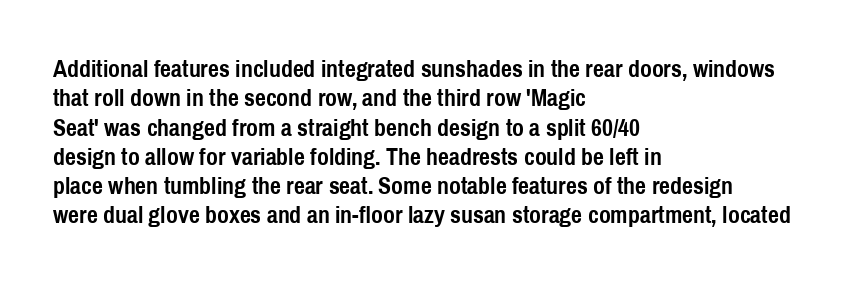
Q: Is the text bold? A: Yes.
Q: Is the text italic (slanted)? A: No, it is upright.
Q: Is the text underlined? A: No.
Q: How is the paragraph aligned? A: Left-aligned.
Q: Is the spacing between letters normal or unusually wide? A: Normal.
